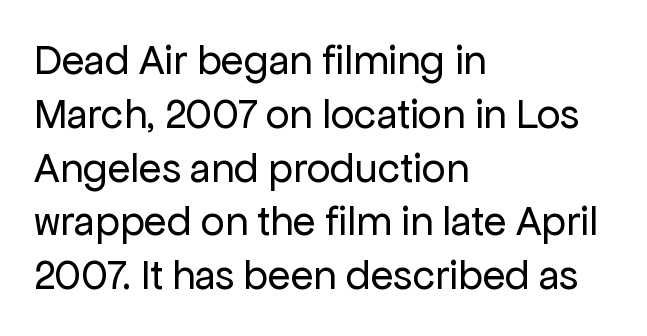
Evenly set lines give the paragraph a standard silhouette. The space directly below the letters is spotless. This sample uses an upright cut, with every glyph sitting square on the baseline. The typeface chosen for these lines omits serifs.
